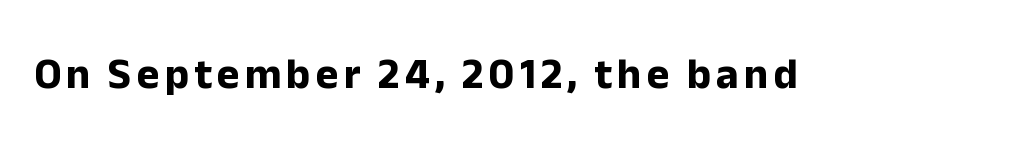
Q: Is the text bold? A: Yes.
Q: Is the text italic (slanted)? A: No, it is upright.
Q: Is the typeface a serif or a sans-serif typeface? A: Sans-serif.
Q: Is the text underlined? A: No.
Q: Width (condensed, normal, or wide)? A: Normal.
Q: Stroke contrast? A: Low.
Q: x-height? A: Medium.
Q: Monospaced? A: No.
